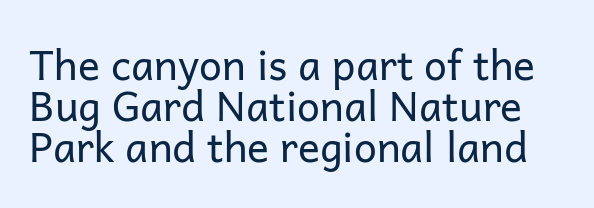
{"serif": "no", "italic": "no", "bold": "no", "weight": "regular", "width": "normal", "stroke_contrast": "low", "x_height": "medium", "monospaced": "no", "underline": "no", "line_spacing": "tight", "line_spacing_ratio": 1.0, "letter_spacing": "normal", "letter_spacing_em": 0.0, "glyph_px": 41}
